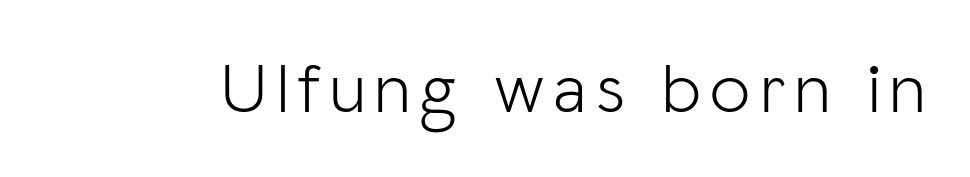
Honestly, there is no underline to notice here at all. Spacing verdict: proportional, widths tailored to each character. Every stem runs plumb, perpendicular to the baseline. Observe the absence of serifs on each vertical stroke in this sample.
